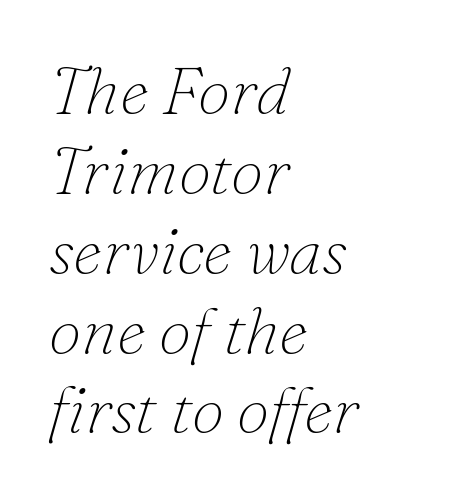
Character widths vary here, with narrow letters taking less room than wide ones. This reads as an unemphasized weight, regular at the heaviest. This sample is left-justified, so line endings fall wherever the words run out. Here the glyphs are tracked normally, forming tight word shapes. Italic: yes, the glyphs are oblique.
